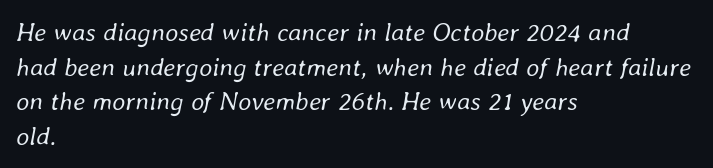
The image shows 26 px text type, italic (leaning right); set left-aligned, normal line spacing (1.33x), normal letter spacing, not underlined.
